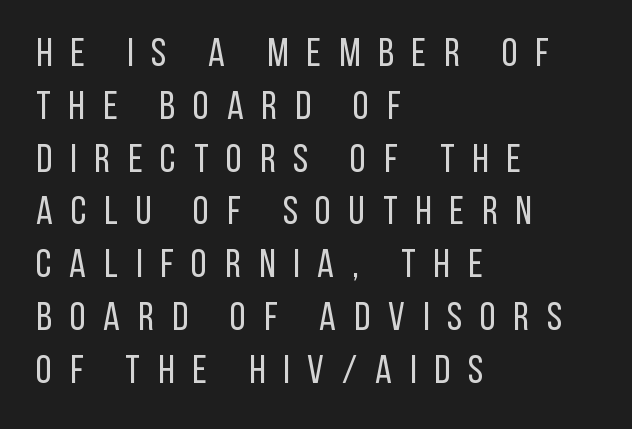
The image shows 40 px regular-weight, condensed sans-serif type, upright; set left-aligned, normal line spacing (1.32x), unusually wide letter spacing (+0.45 em), not underlined; low stroke contrast and a large x-height.
